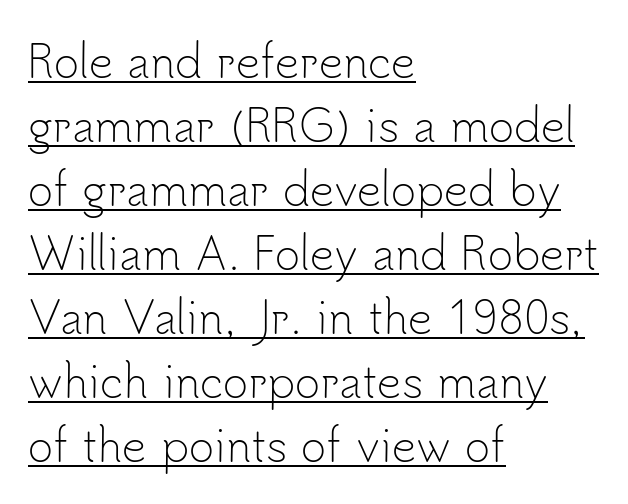
{"serif": "no", "italic": "no", "bold": "no", "weight": "light", "width": "normal", "stroke_contrast": "low", "x_height": "small", "monospaced": "no", "underline": "yes", "align": "left", "line_spacing": "normal", "line_spacing_ratio": 1.49, "letter_spacing": "normal", "letter_spacing_em": 0.0, "glyph_px": 43}
